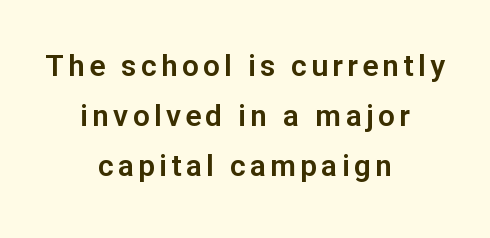
Clear beneath every line of the passage. The designer left line spacing at the default. The specimen reads as upright at a glance. Teacher's note: observe the equal gaps on both sides — that is centered alignment.
